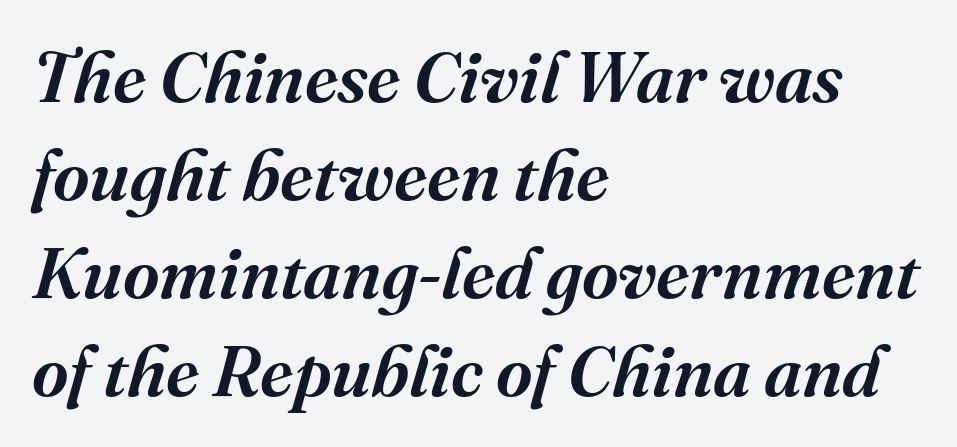
{"serif": "yes", "italic": "yes", "lean": "right", "slant_degrees": 16, "width": "normal", "stroke_contrast": "medium", "x_height": "medium", "monospaced": "no", "underline": "no", "align": "left", "line_spacing": "normal", "line_spacing_ratio": 1.38, "letter_spacing": "normal", "letter_spacing_em": 0.0, "glyph_px": 71}
